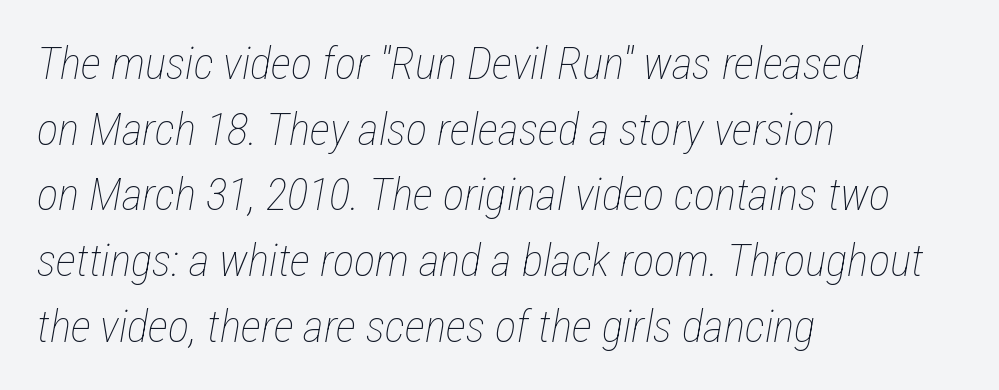
Descenders hang freely into open space. Is this a fixed-width face? No — the glyphs have proportional, varying widths. The weight tops out at a normal text grade. One glance says typical: line gaps are just what's usual. Glyph-to-glyph distance matches everyday printed text. Alignment: flush left.
